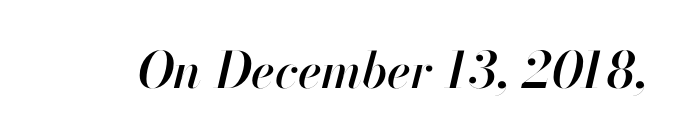
The passage shown is typed in a proportional face where columns would drift. Honestly, there is no underline to notice here at all. The tracking reads as untouched default to a designer's eye. In terms of posture, this sample is oblique.
